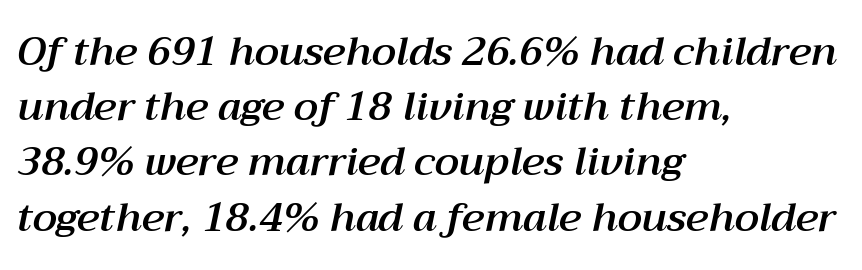
Glyph-to-glyph distance matches everyday printed text. The passage shown is typed in a proportional face where columns would drift. In CSS terms this would be text-align: left. The axis of the letterforms is tilted away from vertical. Decoration check: the copy has no underline.
